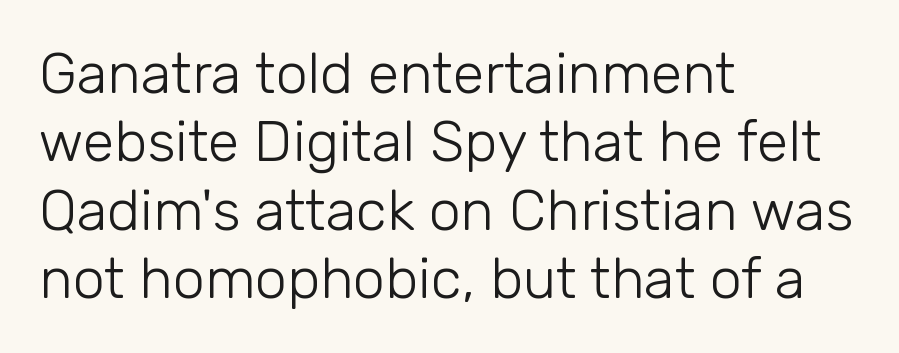
The image shows 57 px light sans-serif type, upright; set left-aligned, line spacing 1.2x, normal letter spacing, not underlined; low stroke contrast and a medium x-height.
